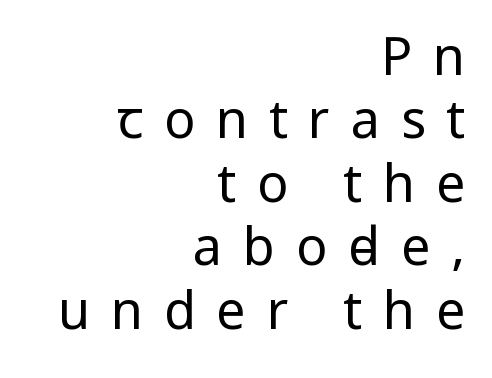
Q: Is the text bold? A: No.
Q: Is the text italic (slanted)? A: No, it is upright.
Q: Is the typeface a serif or a sans-serif typeface? A: Sans-serif.
Q: Is the text underlined? A: No.
Q: How is the paragraph aligned? A: Right-aligned.
Q: Is the spacing between letters normal or unusually wide? A: Unusually wide.
Q: Width (condensed, normal, or wide)? A: Condensed.
Q: Stroke contrast? A: Low.
Q: x-height? A: Large.
Q: Monospaced? A: No.
